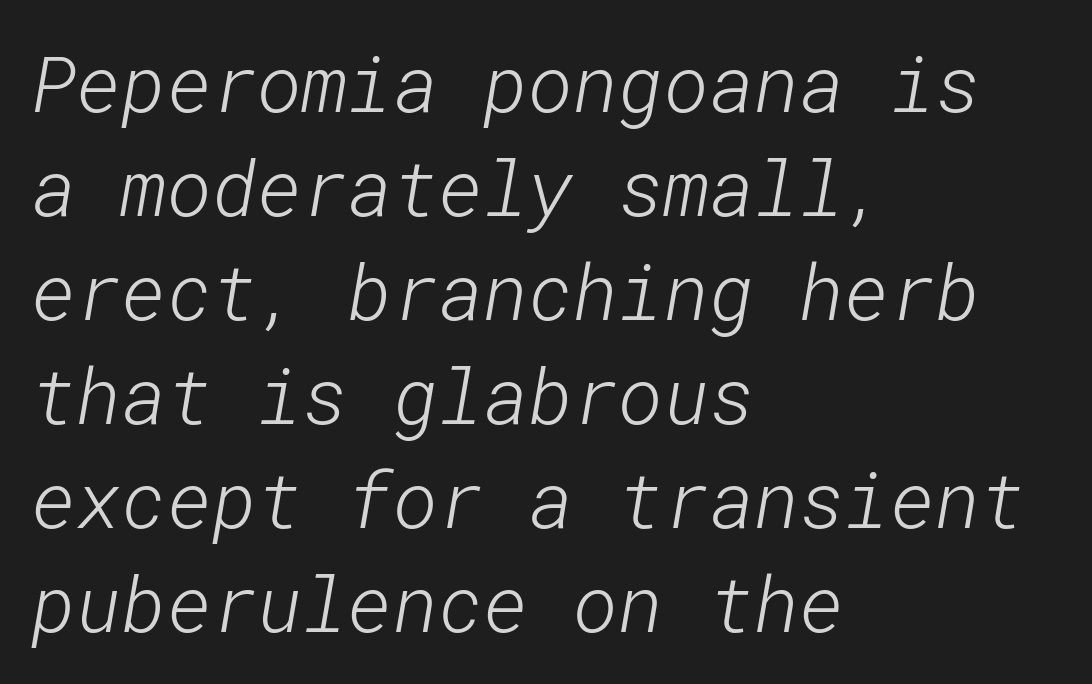
The image shows 77 px light sans-serif type; set left-aligned, normal line spacing (1.35x), normal letter spacing, not underlined; low stroke contrast and a medium x-height.
